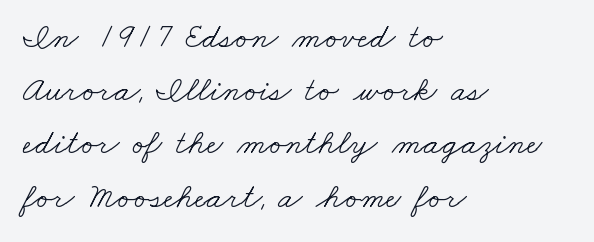
The image shows 35 px light, wide serif type; set left-aligned, normal line spacing (1.52x), normal letter spacing, not underlined; low stroke contrast and a small x-height.
